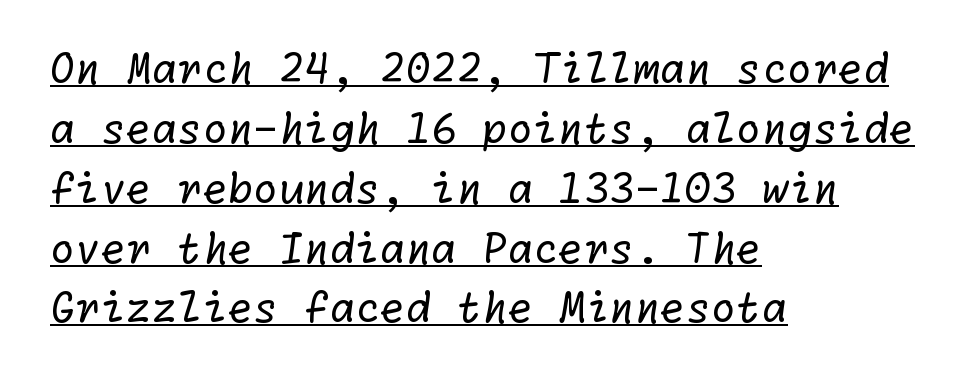
Q: Is the text bold? A: No.
Q: Is the typeface a serif or a sans-serif typeface? A: Sans-serif.
Q: Is the text underlined? A: Yes.
Q: How is the paragraph aligned? A: Left-aligned.
Q: Is the spacing between letters normal or unusually wide? A: Normal.
Q: Is the spacing between lines tight, normal or loose? A: Normal.
Q: Width (condensed, normal, or wide)? A: Normal.
Q: Stroke contrast? A: Low.
Q: x-height? A: Medium.
